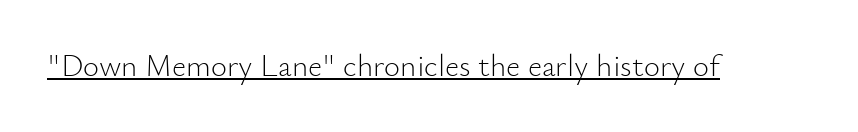
The image shows 31 px light sans-serif type, upright; set normal letter spacing, underlined; low stroke contrast and a small x-height.
